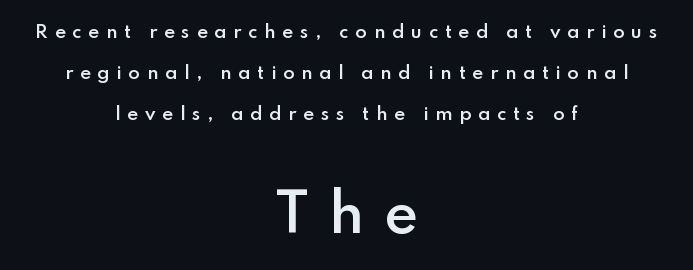
The image shows 52 px semibold sans-serif type, upright; set centered, loose line spacing (2.41x), unusually wide letter spacing (+0.39 em), not underlined; the second (bottom) block is 3.06x larger; low stroke contrast and a small x-height.
